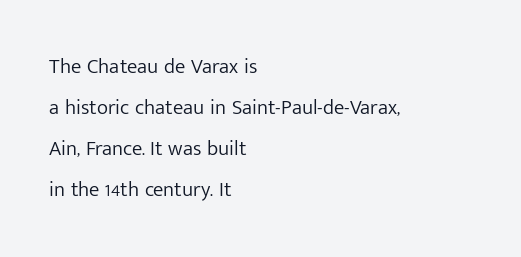
Q: Is the text bold? A: No.
Q: Is the text italic (slanted)? A: No, it is upright.
Q: Is the text underlined? A: No.
Q: How is the paragraph aligned? A: Left-aligned.
Q: Is the spacing between letters normal or unusually wide? A: Normal.
Q: Is the spacing between lines tight, normal or loose? A: Loose.
